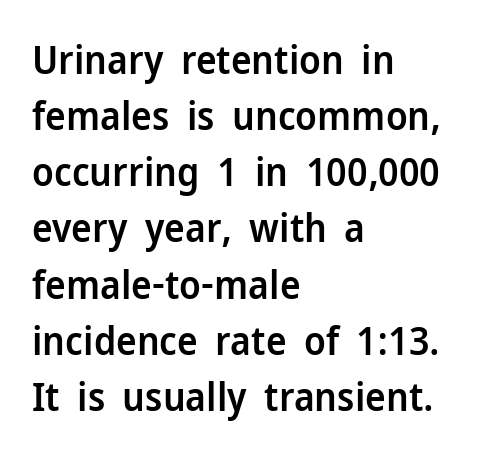
{"serif": "no", "italic": "no", "bold": "semi", "weight": "semibold", "width": "normal", "stroke_contrast": "low", "x_height": "medium", "monospaced": "no", "underline": "no", "align": "left", "line_spacing": "normal", "line_spacing_ratio": 1.44, "letter_spacing": "normal", "letter_spacing_em": 0.0, "glyph_px": 39}
